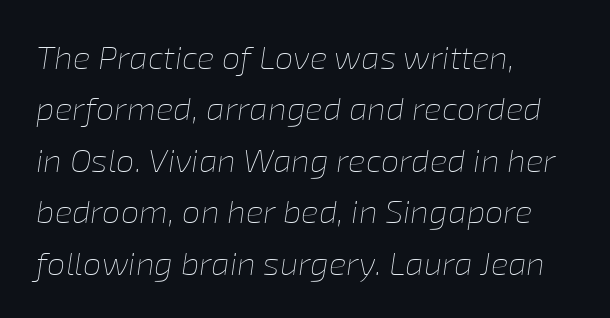
Q: Is the text bold? A: No.
Q: Is the text italic (slanted)? A: Yes, it leans right by about 8 degrees.
Q: Is the text underlined? A: No.
Q: How is the paragraph aligned? A: Left-aligned.
Q: Is the spacing between letters normal or unusually wide? A: Normal.
Q: Is the spacing between lines tight, normal or loose? A: Normal.
Q: Width (condensed, normal, or wide)? A: Normal.
Q: Stroke contrast? A: Low.
Q: x-height? A: Medium.
Q: Monospaced? A: No.
